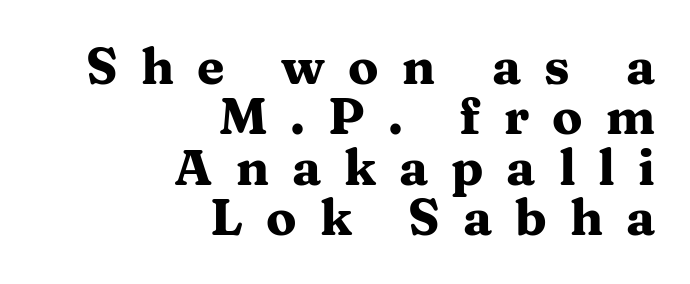
The image shows 50 px heavy, wide serif type, upright; set right-aligned, tight line spacing (1.01x), unusually wide letter spacing (+0.46 em), not underlined; medium stroke contrast and a medium x-height.
